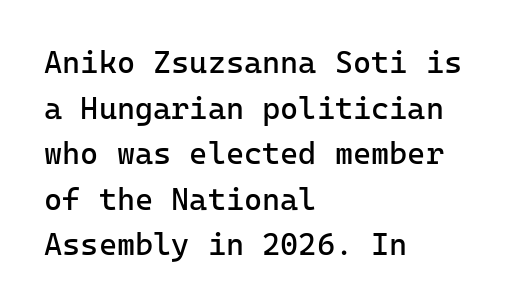
This sample has the even, mechanical cadence of fixed-width lettering. The lettering stays uniformly vertical, giving the passage a roman look. The baseline area is clear. Regular leading.
